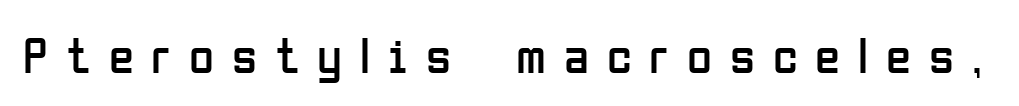
Q: Is the text bold? A: No.
Q: Is the text italic (slanted)? A: No, it is upright.
Q: Is the typeface a serif or a sans-serif typeface? A: Sans-serif.
Q: Is the text underlined? A: No.
Q: Is the spacing between letters normal or unusually wide? A: Unusually wide.
Q: Width (condensed, normal, or wide)? A: Condensed.
Q: Stroke contrast? A: Low.
Q: x-height? A: Medium.
Q: Monospaced? A: No.
